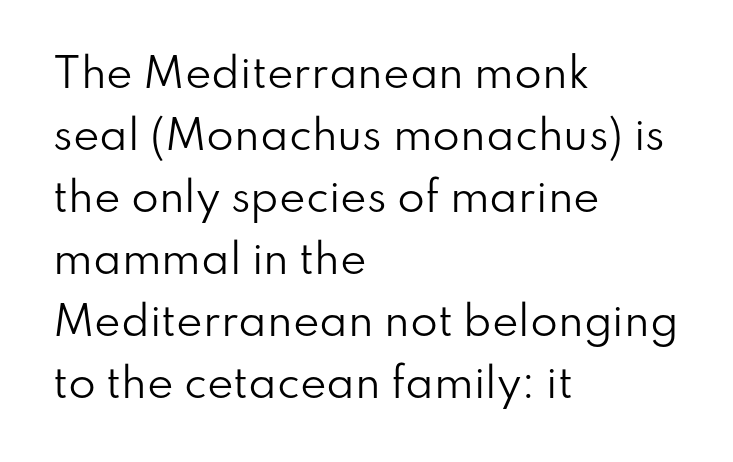
{"serif": "no", "italic": "no", "bold": "no", "weight": "regular", "width": "normal", "stroke_contrast": "low", "x_height": "small", "monospaced": "no", "underline": "no", "align": "left", "line_spacing": "normal", "line_spacing_ratio": 1.55, "letter_spacing": "normal", "letter_spacing_em": 0.0, "glyph_px": 40}
